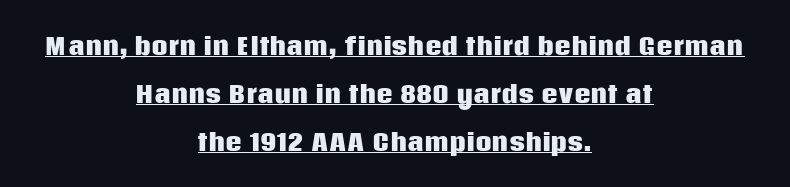
The image shows 23 px bold type, upright; set centered, loose line spacing (2.08x), normal letter spacing, underlined.
